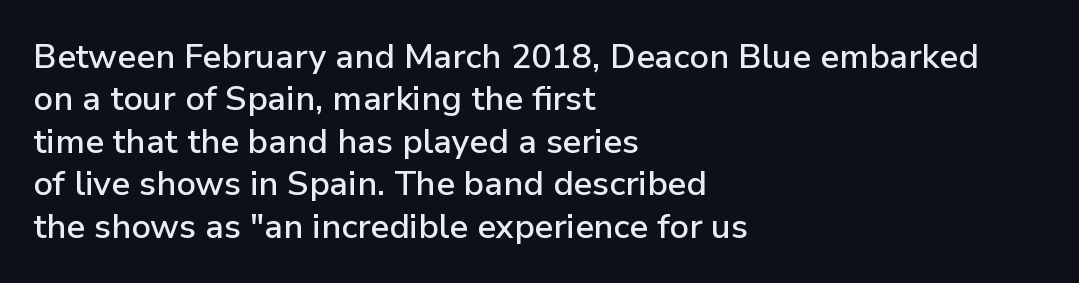
Q: Is the text italic (slanted)? A: No, it is upright.
Q: Is the typeface a serif or a sans-serif typeface? A: Sans-serif.
Q: Is the text underlined? A: No.
Q: How is the paragraph aligned? A: Left-aligned.
Q: Is the spacing between letters normal or unusually wide? A: Normal.
Q: Is the spacing between lines tight, normal or loose? A: Normal.
Q: Width (condensed, normal, or wide)? A: Normal.
Q: Stroke contrast? A: Low.
Q: x-height? A: Medium.
Q: Monospaced? A: No.
